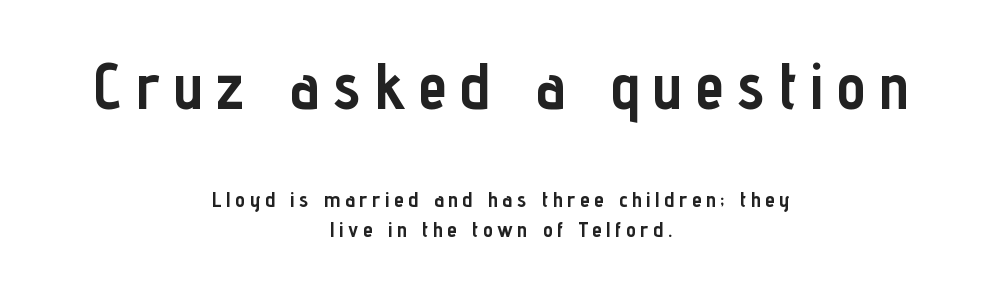
The typography opts for an upright posture over an oblique one. Character widths vary here, with narrow letters taking less room than wide ones. Descenders are the only things crossing below the line. Is this a sans? Yes — the strokes have no serifs.
